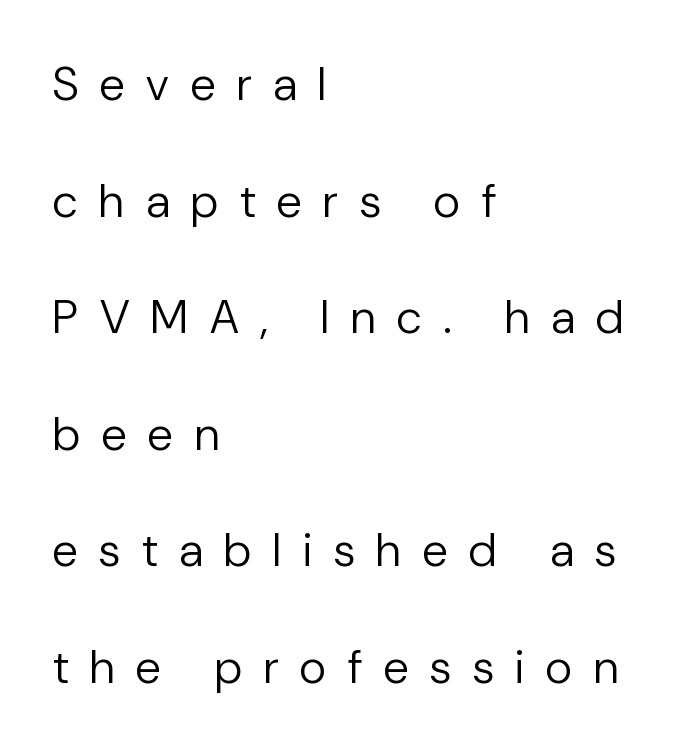
{"serif": "no", "italic": "no", "bold": "no", "weight": "regular", "width": "normal", "stroke_contrast": "low", "x_height": "medium", "monospaced": "no", "underline": "no", "align": "left", "line_spacing": "loose", "line_spacing_ratio": 2.48, "letter_spacing": "wide", "letter_spacing_em": 0.46, "glyph_px": 47}
